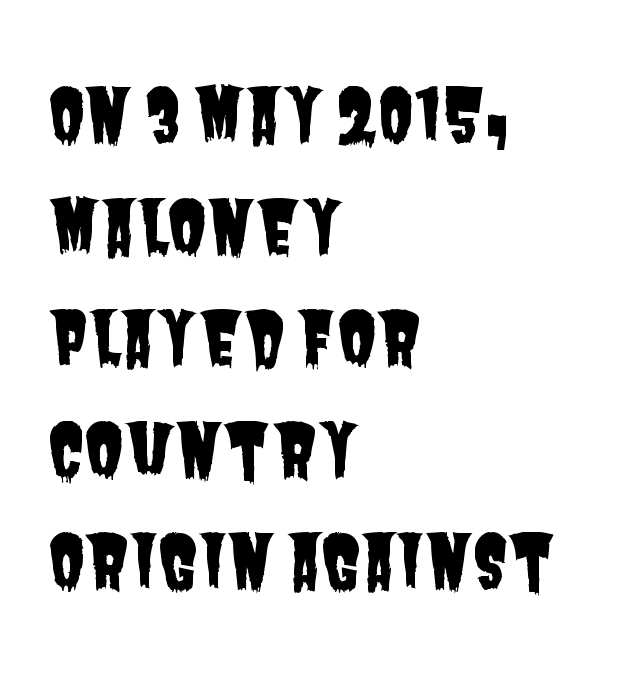
Q: Is the typeface a serif or a sans-serif typeface? A: Sans-serif.
Q: Is the text underlined? A: No.
Q: How is the paragraph aligned? A: Left-aligned.
Q: Is the spacing between letters normal or unusually wide? A: Normal.
Q: Is the spacing between lines tight, normal or loose? A: Normal.
Q: Width (condensed, normal, or wide)? A: Condensed.
Q: Stroke contrast? A: Low.
Q: x-height? A: Large.
Q: Monospaced? A: No.
